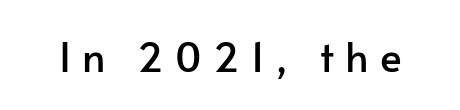
Q: Is the text italic (slanted)? A: No, it is upright.
Q: Is the typeface a serif or a sans-serif typeface? A: Sans-serif.
Q: Is the text underlined? A: No.
Q: Is the spacing between letters normal or unusually wide? A: Unusually wide.
Q: Width (condensed, normal, or wide)? A: Normal.
Q: Stroke contrast? A: Low.
Q: x-height? A: Small.
Q: Monospaced? A: No.
